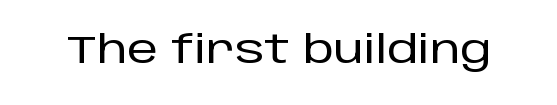
The image shows 39 px sans-serif type, upright; set normal letter spacing, not underlined; low stroke contrast and a large x-height.
